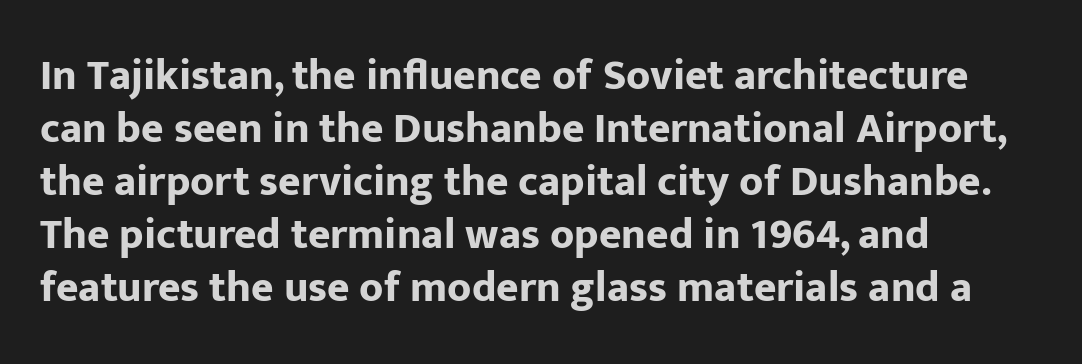
Posture: upright roman. Look at the tracking — it's just the regular setting, nothing added. The typesetter chose a ragged-right arrangement here. A sans-serif font was chosen for this passage. Set as a true bold cut, around the 700 mark.
